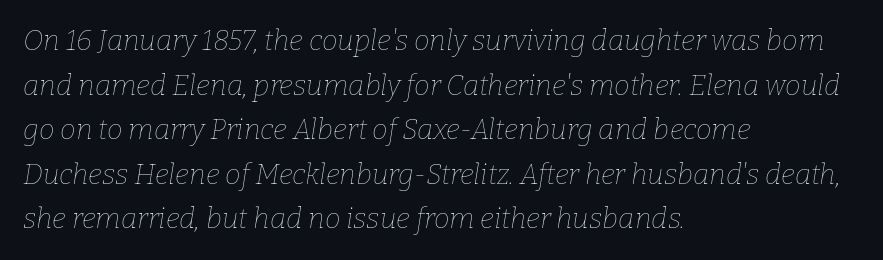
Inter-character spacing is left at the font's built-in metrics. Each row of text sits above clean, open space. Proportional: the letters do not fall into vertical columns. Compared with a typical body face, this is equally light or lighter still. Where is the straight margin? On the left. What's the leading like? Ordinary, nothing unusual.
